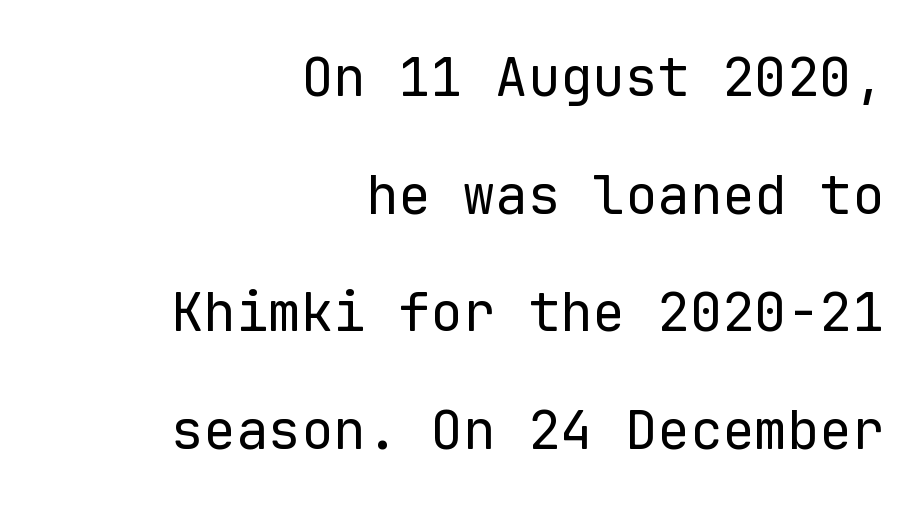
Between one letter and the next there's only the usual sliver of space. The letters carry no serifs — their stems end cleanly without finishing strokes. Weight class: somewhere from thin through regular. Each letter, wide or thin by design, is forced into the same width here.
